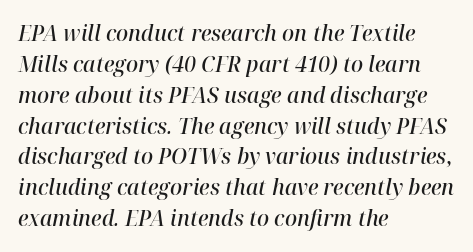
The image shows 21 px text type, italic (leaning right); set left-aligned, normal line spacing (1.47x), normal letter spacing, not underlined.
